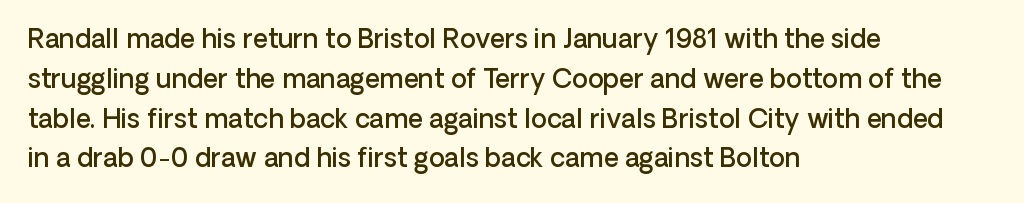
The image shows 26 px text type, upright; set left-aligned, normal line spacing (1.53x), normal letter spacing, not underlined.
